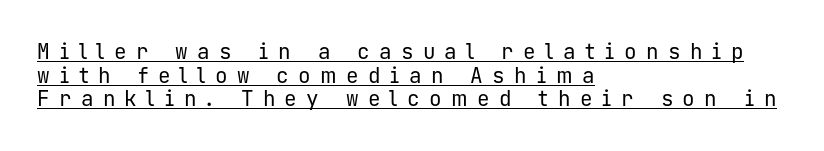
{"italic": "no", "bold": "no", "underline": "yes", "align": "left", "line_spacing": "tight", "line_spacing_ratio": 1.12, "letter_spacing": "wide", "letter_spacing_em": 0.44, "glyph_px": 21}
